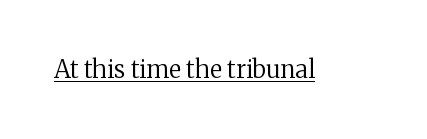
The image shows 24 px text type, upright; set normal letter spacing, underlined.
